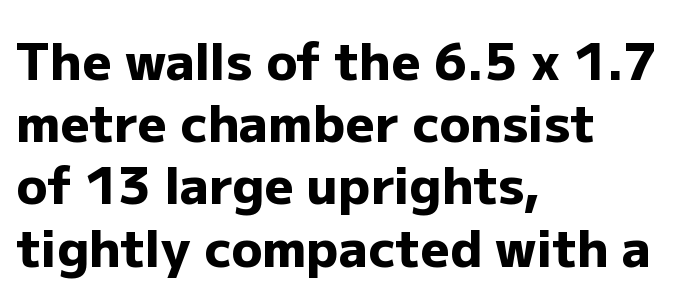
Q: Is the text bold? A: Yes.
Q: Is the text italic (slanted)? A: No, it is upright.
Q: Is the typeface a serif or a sans-serif typeface? A: Sans-serif.
Q: Is the text underlined? A: No.
Q: How is the paragraph aligned? A: Left-aligned.
Q: Is the spacing between letters normal or unusually wide? A: Normal.
Q: Width (condensed, normal, or wide)? A: Normal.
Q: Stroke contrast? A: Low.
Q: x-height? A: Medium.
Q: Monospaced? A: No.
